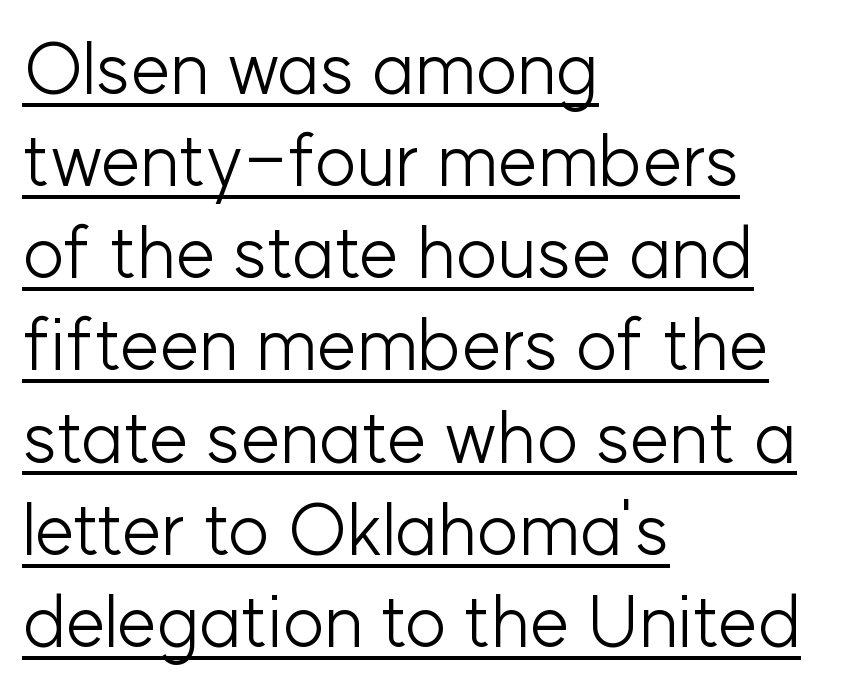
A typographer would call this underscored text. Examine the stroke ends and you'll find no serifs. Unlike italic type, these characters show no tilt at all. A typesetter would call this proportional, since set widths differ per character. Leftover space on each line is placed entirely after the last word. You could call the tracking neutral — neither tight nor loose.
